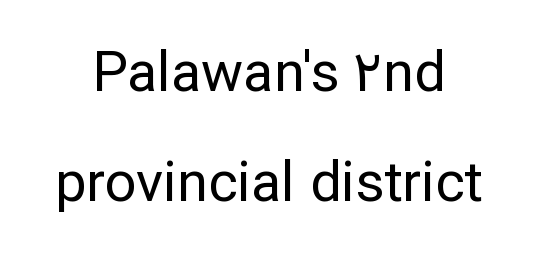
{"serif": "no", "italic": "no", "bold": "no", "weight": "regular", "width": "normal", "stroke_contrast": "low", "x_height": "medium", "monospaced": "no", "underline": "no", "line_spacing": "loose", "line_spacing_ratio": 1.96, "letter_spacing": "normal", "letter_spacing_em": 0.0, "glyph_px": 56}
